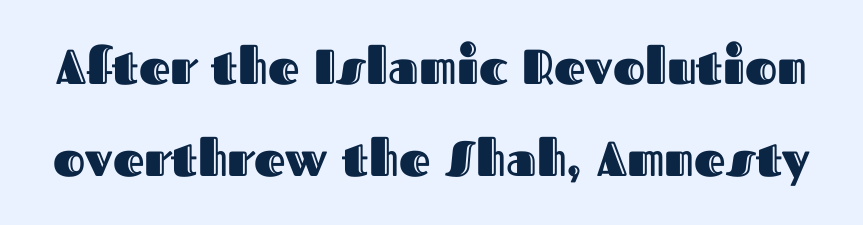
{"italic": "no", "width": "normal", "x_height": "medium", "monospaced": "no", "underline": "no", "line_spacing_ratio": 1.88, "letter_spacing": "normal", "letter_spacing_em": 0.0, "glyph_px": 49}
